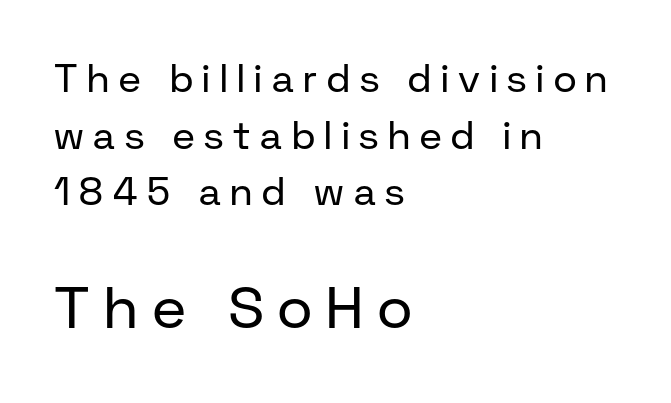
{"serif": "no", "italic": "no", "bold": "no", "weight": "regular", "width": "normal", "stroke_contrast": "low", "x_height": "medium", "monospaced": "no", "underline": "no", "align": "left", "line_spacing": "normal", "line_spacing_ratio": 1.45, "letter_spacing": "wide", "letter_spacing_em": 0.25, "larger_block": "second", "size_ratio": 1.51, "glyph_px": 59}
